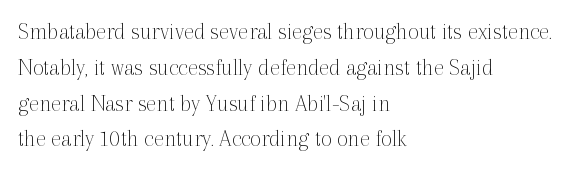
Q: Is the text bold? A: No.
Q: Is the text italic (slanted)? A: No, it is upright.
Q: Is the text underlined? A: No.
Q: How is the paragraph aligned? A: Left-aligned.
Q: Is the spacing between letters normal or unusually wide? A: Normal.
Q: Is the spacing between lines tight, normal or loose? A: Normal.
